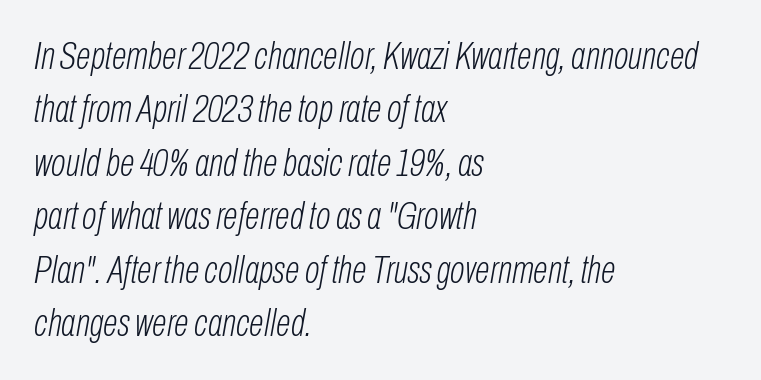
Q: Is the text bold? A: No.
Q: Is the text italic (slanted)? A: Yes, it leans right by about 10 degrees.
Q: Is the text underlined? A: No.
Q: How is the paragraph aligned? A: Left-aligned.
Q: Is the spacing between letters normal or unusually wide? A: Normal.
Q: Is the spacing between lines tight, normal or loose? A: Normal.
Q: Width (condensed, normal, or wide)? A: Condensed.
Q: Stroke contrast? A: Low.
Q: x-height? A: Medium.
Q: Monospaced? A: No.
